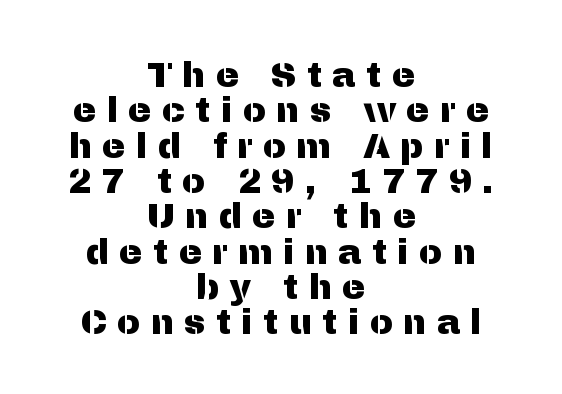
{"serif": "no", "italic": "no", "width": "normal", "stroke_contrast": "medium", "x_height": "medium", "monospaced": "no", "underline": "no", "align": "center", "line_spacing": "tight", "line_spacing_ratio": 1.01, "letter_spacing": "wide", "letter_spacing_em": 0.29, "glyph_px": 35}
